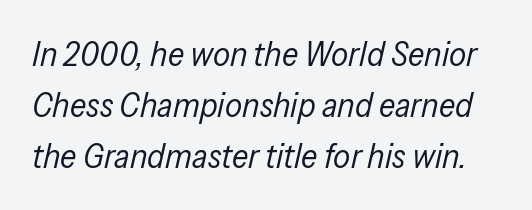
The image shows 34 px regular-weight, condensed type, italic (leaning right); set normal line spacing (1.5x), normal letter spacing, not underlined; low stroke contrast and a medium x-height.
